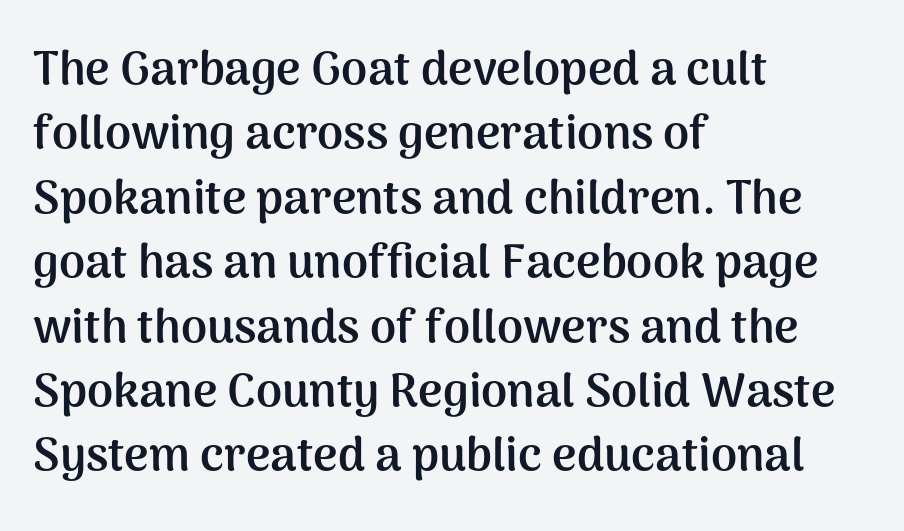
{"serif": "no", "italic": "no", "bold": "yes", "weight": "semibold", "width": "normal", "stroke_contrast": "medium", "x_height": "medium", "monospaced": "no", "underline": "no", "align": "left", "line_spacing": "normal", "line_spacing_ratio": 1.37, "letter_spacing": "normal", "letter_spacing_em": 0.0, "glyph_px": 47}
